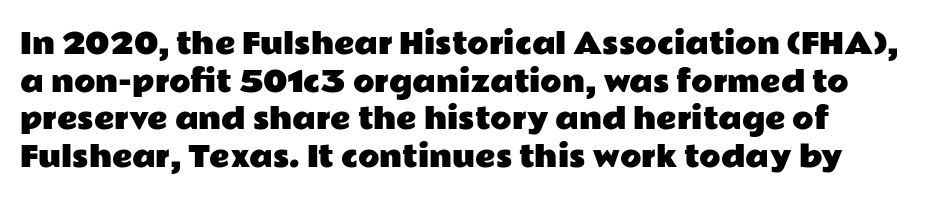
{"serif": "no", "italic": "no", "width": "wide", "stroke_contrast": "low", "x_height": "medium", "monospaced": "no", "underline": "no", "align": "left", "line_spacing": "normal", "line_spacing_ratio": 1.34, "letter_spacing": "normal", "letter_spacing_em": 0.0, "glyph_px": 28}
